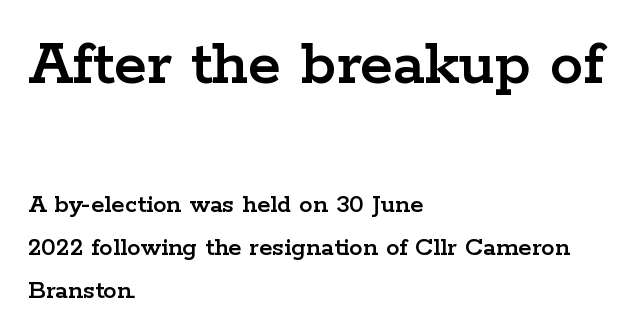
{"serif": "yes", "italic": "no", "width": "wide", "stroke_contrast": "low", "x_height": "medium", "monospaced": "no", "underline": "no", "align": "left", "line_spacing": "normal", "line_spacing_ratio": 1.6, "letter_spacing": "normal", "letter_spacing_em": 0.0, "larger_block": "first", "size_ratio": 2.48, "glyph_px": 67}
